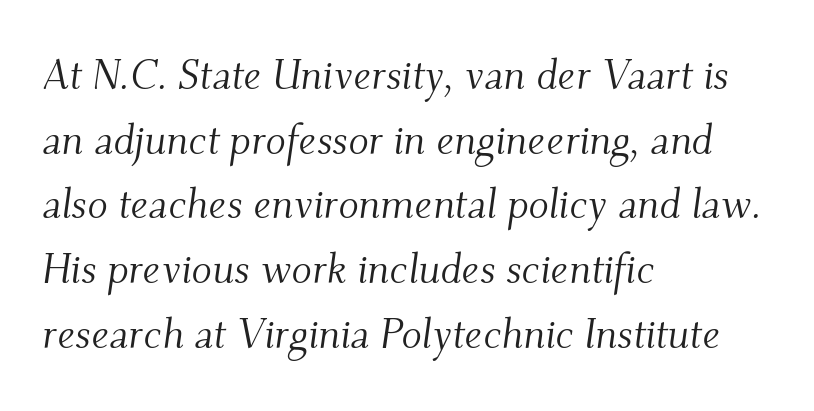
{"serif": "yes", "italic": "yes", "lean": "right", "slant_degrees": 9, "bold": "no", "weight": "light", "width": "normal", "stroke_contrast": "medium", "x_height": "small", "monospaced": "no", "underline": "no", "align": "left", "line_spacing": "normal", "line_spacing_ratio": 1.54, "letter_spacing": "normal", "letter_spacing_em": 0.0, "glyph_px": 42}
